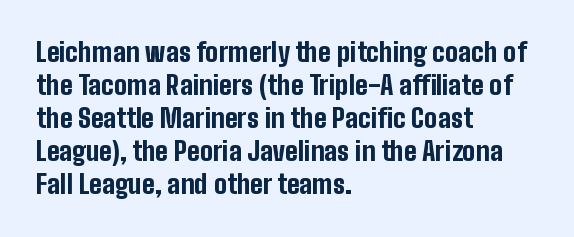
Q: Is the text bold? A: Yes.
Q: Is the text italic (slanted)? A: No, it is upright.
Q: Is the text underlined? A: No.
Q: How is the paragraph aligned? A: Left-aligned.
Q: Is the spacing between letters normal or unusually wide? A: Normal.
Q: Is the spacing between lines tight, normal or loose? A: Normal.
